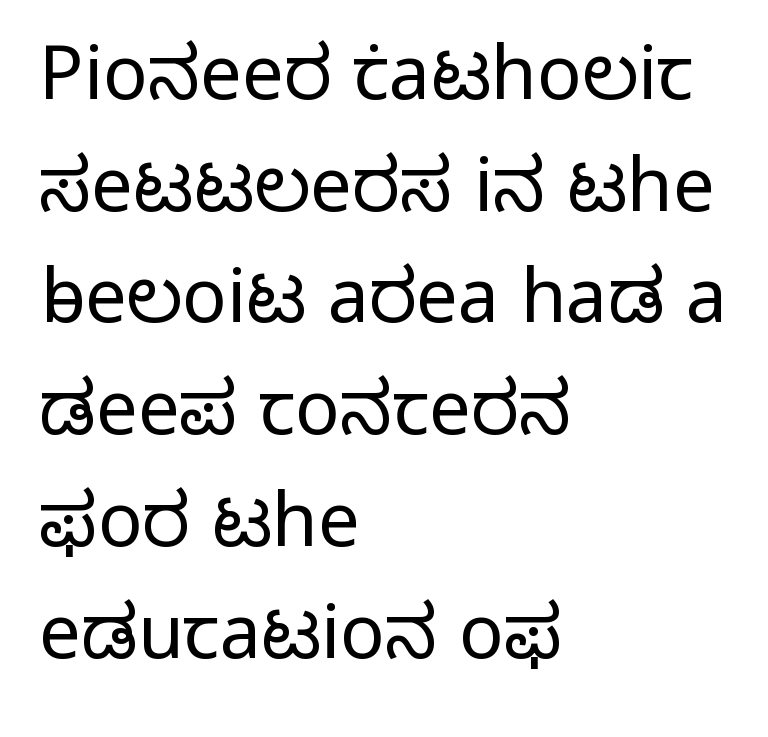
The image shows 74 px light sans-serif type, upright; set left-aligned, normal line spacing (1.51x), normal letter spacing, not underlined; low stroke contrast and a medium x-height.
